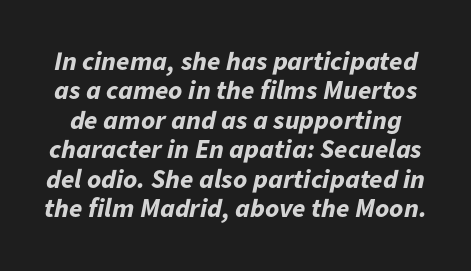
Q: Is the text bold? A: Yes.
Q: Is the text italic (slanted)? A: Yes, it leans right by about 11 degrees.
Q: Is the text underlined? A: No.
Q: Is the spacing between letters normal or unusually wide? A: Normal.
Q: Is the spacing between lines tight, normal or loose? A: Tight.
